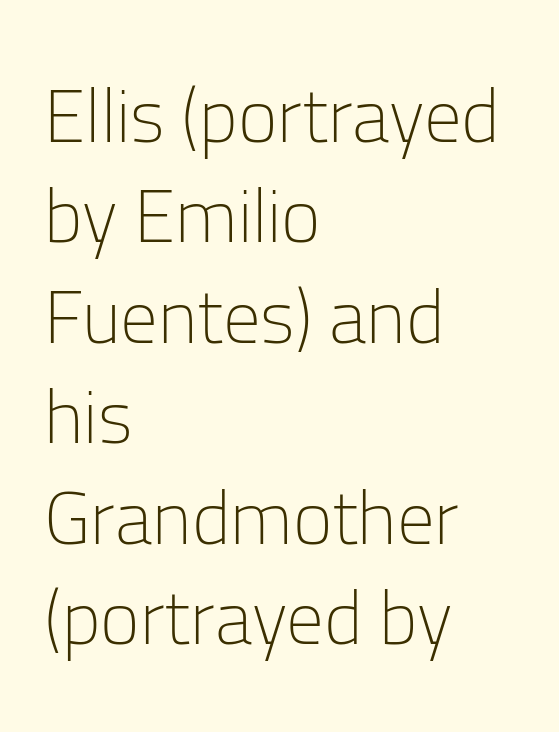
{"serif": "no", "italic": "no", "bold": "no", "weight": "light", "width": "normal", "stroke_contrast": "low", "x_height": "medium", "monospaced": "no", "underline": "no", "align": "left", "line_spacing": "normal", "line_spacing_ratio": 1.34, "letter_spacing": "normal", "letter_spacing_em": 0.0, "glyph_px": 75}
